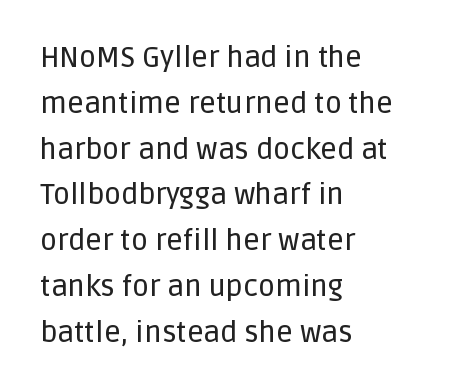
Leftover space on each line is placed entirely after the last word. Rows of type keep a routine distance in the vertical direction. Is this a fixed-width face? No — the glyphs have proportional, varying widths. Stroke terminals: plain, sans-serif.
